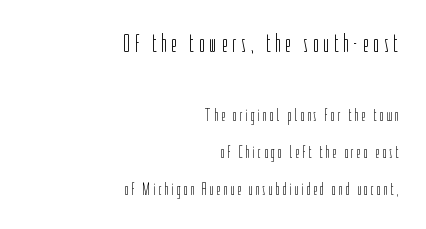
{"italic": "no", "bold": "no", "underline": "no", "align": "right", "line_spacing": "loose", "line_spacing_ratio": 2.17, "larger_block": "first", "size_ratio": 1.53, "glyph_px": 26}
